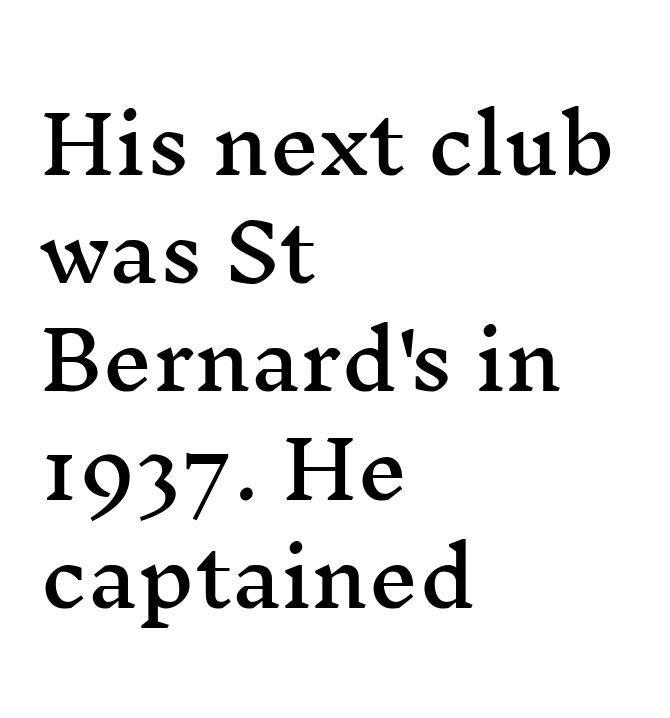
The image shows 79 px wide serif type, upright; set left-aligned, normal line spacing (1.37x), normal letter spacing, not underlined; medium stroke contrast and a medium x-height.
